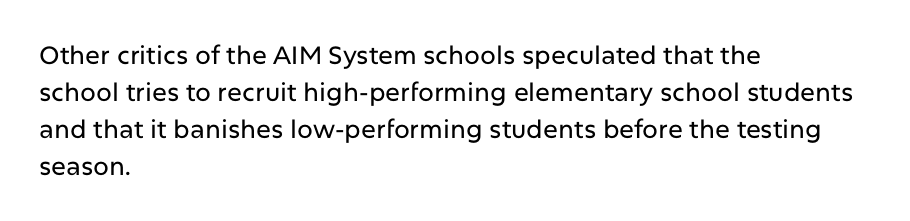
The image shows 25 px text type, upright; set left-aligned, normal line spacing (1.48x), normal letter spacing, not underlined.
